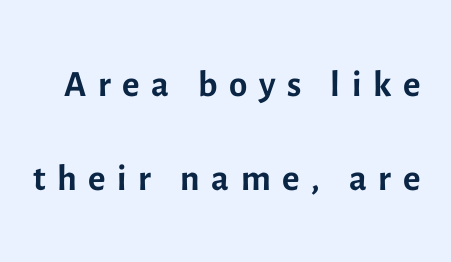
{"serif": "no", "italic": "no", "bold": "no", "weight": "regular", "width": "normal", "x_height": "medium", "monospaced": "no", "underline": "no", "line_spacing_ratio": 1.77, "letter_spacing": "wide", "letter_spacing_em": 0.22, "glyph_px": 53}
